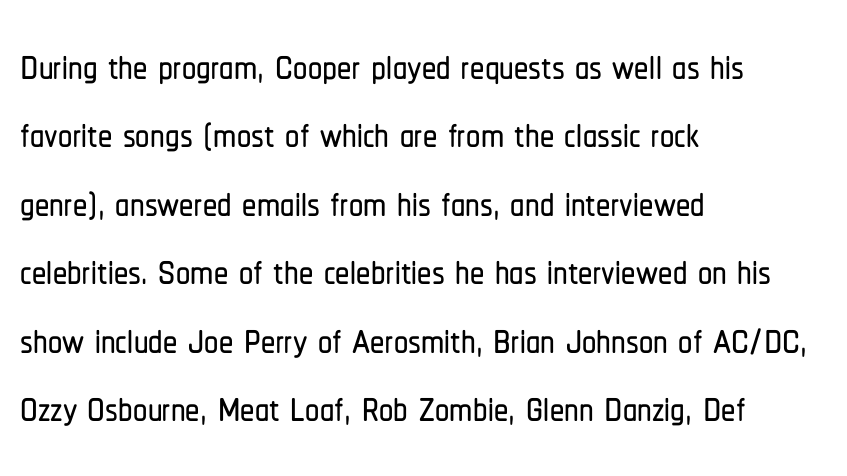
Each letter keeps its own natural width here, so spacing adapts to shape. A classic flush-left, rag-right setting is used for this passage. Caption: standard tracking, unaltered. The strip under each line holds only bare page.
